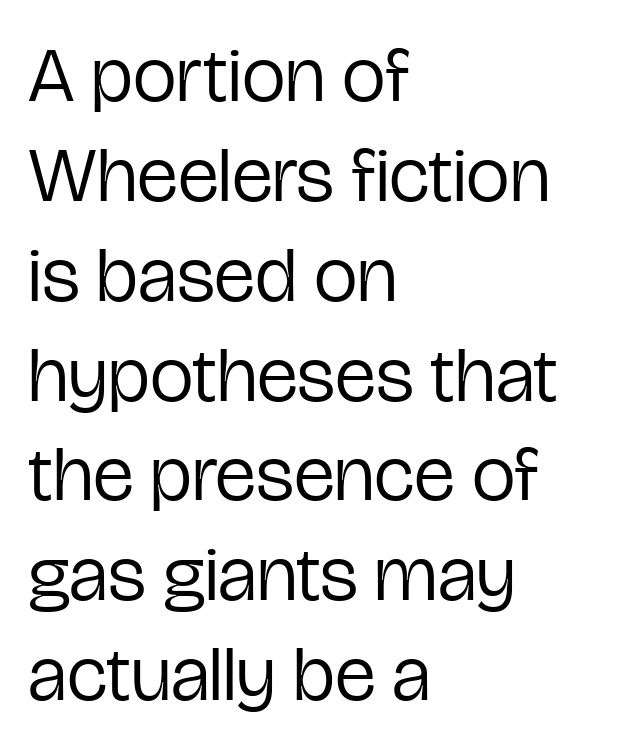
The image shows 78 px regular-weight, condensed sans-serif type, upright; set left-aligned, normal line spacing (1.28x), normal letter spacing, not underlined; low stroke contrast and a medium x-height.
